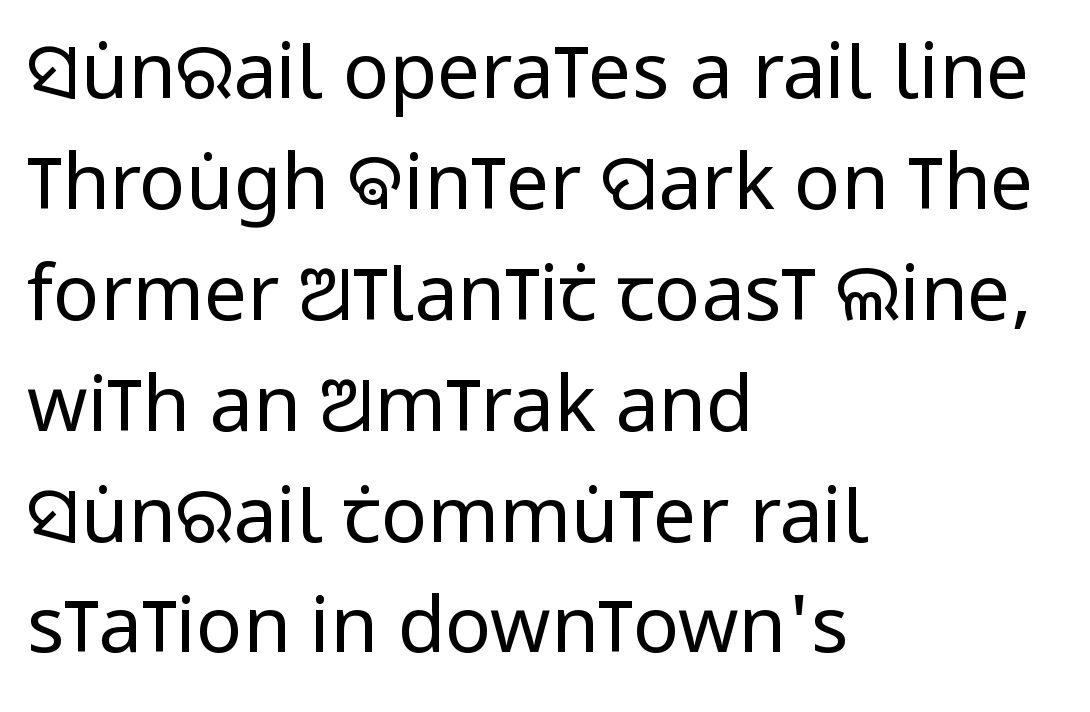
{"serif": "no", "italic": "no", "bold": "no", "weight": "regular", "width": "condensed", "stroke_contrast": "low", "x_height": "large", "monospaced": "no", "underline": "no", "align": "left", "line_spacing": "normal", "line_spacing_ratio": 1.44, "letter_spacing": "normal", "letter_spacing_em": 0.0, "glyph_px": 77}
